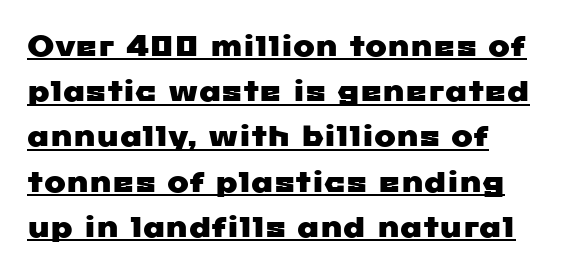
{"serif": "no", "width": "wide", "stroke_contrast": "low", "x_height": "medium", "monospaced": "no", "underline": "yes", "align": "left", "line_spacing": "normal", "line_spacing_ratio": 1.56, "letter_spacing": "normal", "letter_spacing_em": 0.0, "glyph_px": 29}
